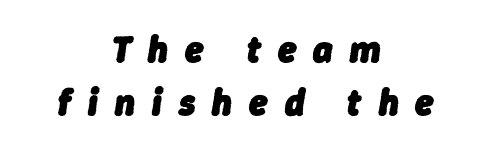
{"italic": "yes", "lean": "right", "slant_degrees": 9, "bold": "yes", "weight": "heavy", "width": "normal", "stroke_contrast": "low", "x_height": "medium", "monospaced": "no", "underline": "no", "align": "center", "line_spacing": "normal", "line_spacing_ratio": 1.43, "letter_spacing": "wide", "letter_spacing_em": 0.46, "glyph_px": 37}
